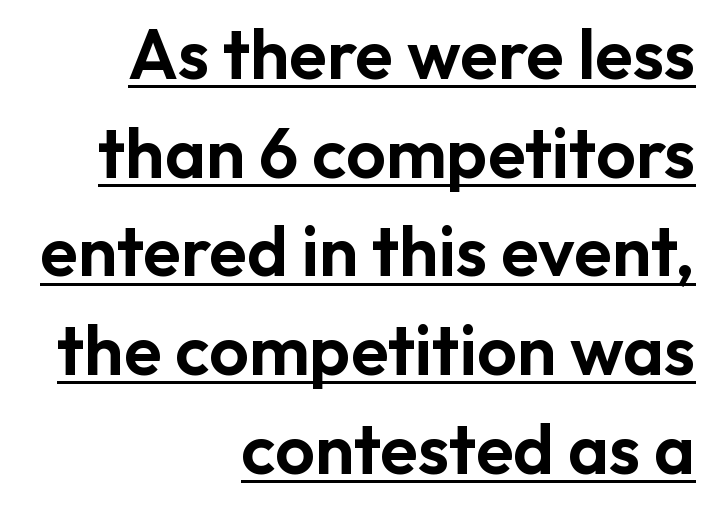
The image shows 70 px sans-serif type, upright; set right-aligned, normal line spacing (1.41x), normal letter spacing, underlined; low stroke contrast and a medium x-height.
